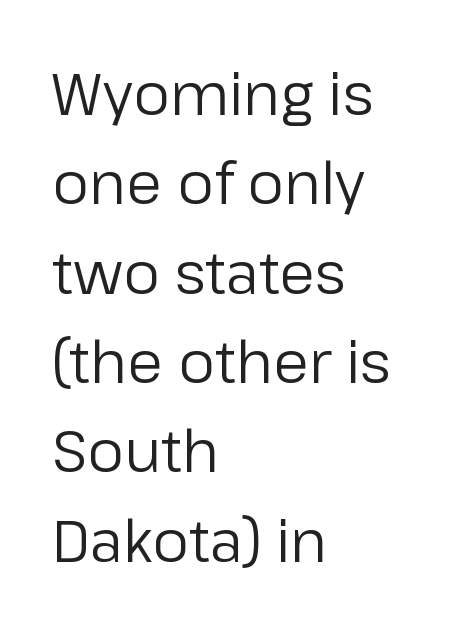
Q: Is the text bold? A: No.
Q: Is the text italic (slanted)? A: No, it is upright.
Q: Is the typeface a serif or a sans-serif typeface? A: Sans-serif.
Q: Is the text underlined? A: No.
Q: How is the paragraph aligned? A: Left-aligned.
Q: Is the spacing between letters normal or unusually wide? A: Normal.
Q: Is the spacing between lines tight, normal or loose? A: Normal.
Q: Width (condensed, normal, or wide)? A: Normal.
Q: Stroke contrast? A: Low.
Q: x-height? A: Medium.
Q: Monospaced? A: No.
